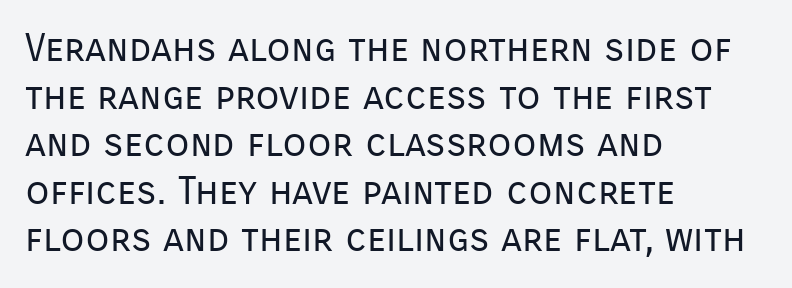
{"serif": "no", "italic": "no", "bold": "no", "weight": "regular", "width": "normal", "stroke_contrast": "low", "x_height": "medium", "monospaced": "no", "underline": "no", "align": "left", "line_spacing_ratio": 1.22, "letter_spacing": "normal", "letter_spacing_em": 0.0, "glyph_px": 39}
